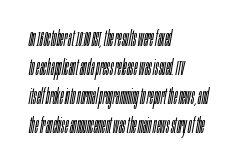
{"italic": "yes", "lean": "right", "slant_degrees": 10, "bold": "no", "underline": "no", "align": "left", "line_spacing": "normal", "line_spacing_ratio": 1.38, "letter_spacing": "normal", "letter_spacing_em": 0.0, "glyph_px": 21}
